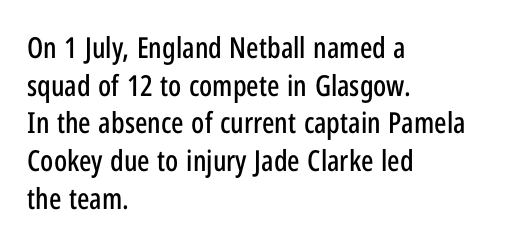
{"serif": "no", "italic": "no", "width": "condensed", "stroke_contrast": "low", "x_height": "medium", "monospaced": "no", "underline": "no", "align": "left", "line_spacing": "normal", "line_spacing_ratio": 1.3, "letter_spacing": "normal", "letter_spacing_em": 0.0, "glyph_px": 29}
